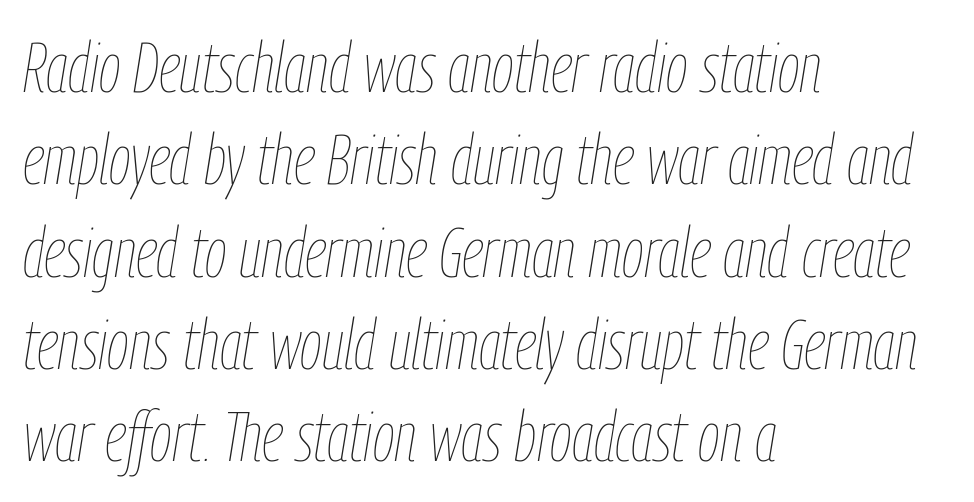
Q: Is the text bold? A: No.
Q: Is the text italic (slanted)? A: Yes, it leans right by about 9 degrees.
Q: Is the text underlined? A: No.
Q: How is the paragraph aligned? A: Left-aligned.
Q: Is the spacing between letters normal or unusually wide? A: Normal.
Q: Is the spacing between lines tight, normal or loose? A: Normal.
Q: Width (condensed, normal, or wide)? A: Condensed.
Q: Stroke contrast? A: Low.
Q: x-height? A: Medium.
Q: Monospaced? A: No.
